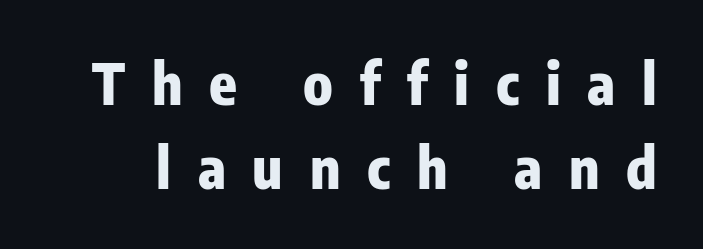
What weight is shown? A full bold with thick strokes. Words float on clear page, feet unadorned. Inter-character spacing is expanded well beyond the font's built-in metrics. These lines are rendered in a variable-pitch font. You can tell from the bare stems that sans-serif type was used.
